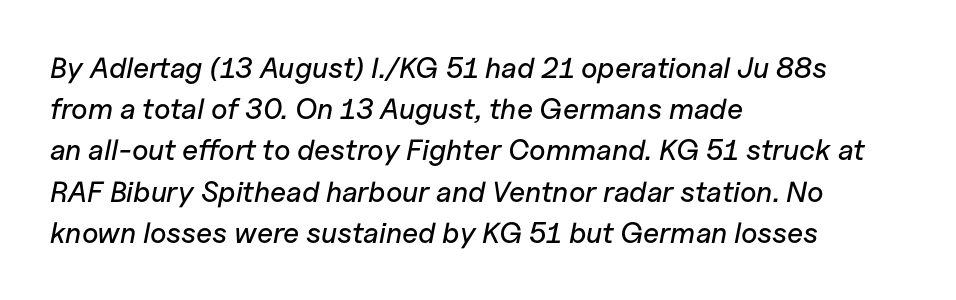
The image shows 29 px text type, italic (leaning right); set left-aligned, normal line spacing (1.42x), normal letter spacing, not underlined; low stroke contrast and a medium x-height.
